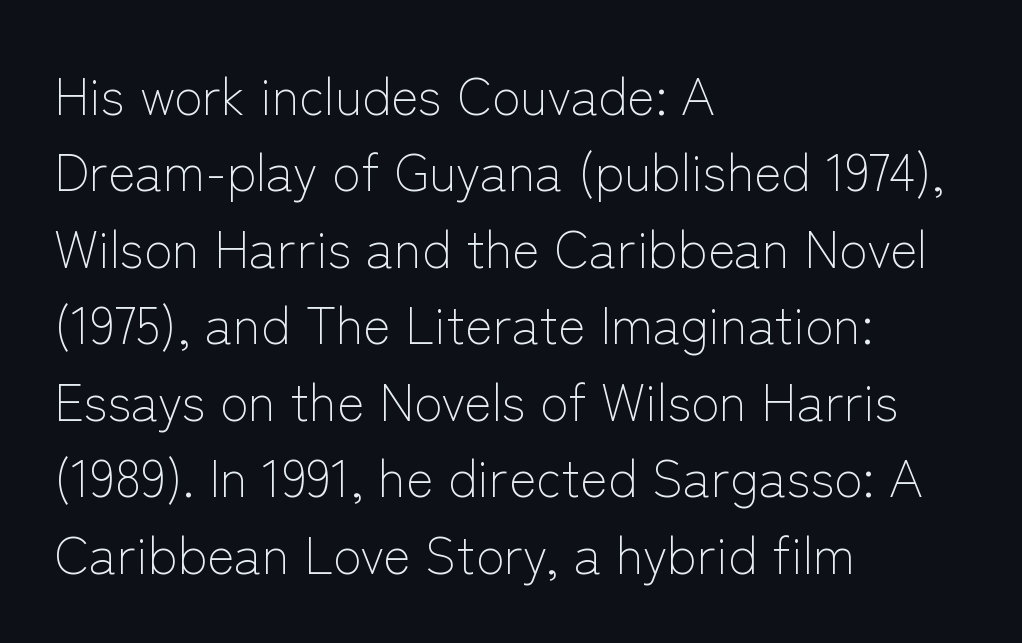
The image shows 52 px light sans-serif type, upright; set left-aligned, normal line spacing (1.47x), normal letter spacing, not underlined; low stroke contrast and a medium x-height.
